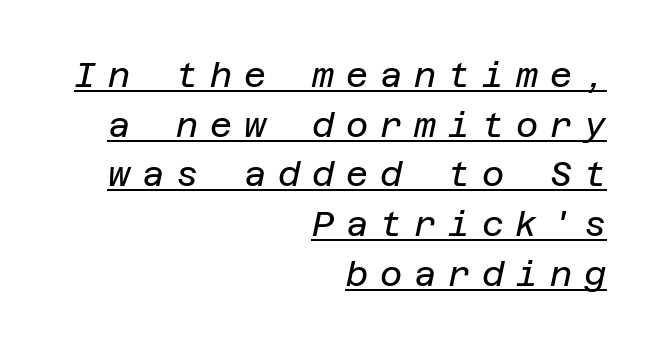
Q: Is the text bold? A: No.
Q: Is the text italic (slanted)? A: Yes, it leans right by about 12 degrees.
Q: Is the text underlined? A: Yes.
Q: How is the paragraph aligned? A: Right-aligned.
Q: Is the spacing between letters normal or unusually wide? A: Unusually wide.
Q: Is the spacing between lines tight, normal or loose? A: Normal.
Q: Width (condensed, normal, or wide)? A: Normal.
Q: Stroke contrast? A: Low.
Q: x-height? A: Large.
